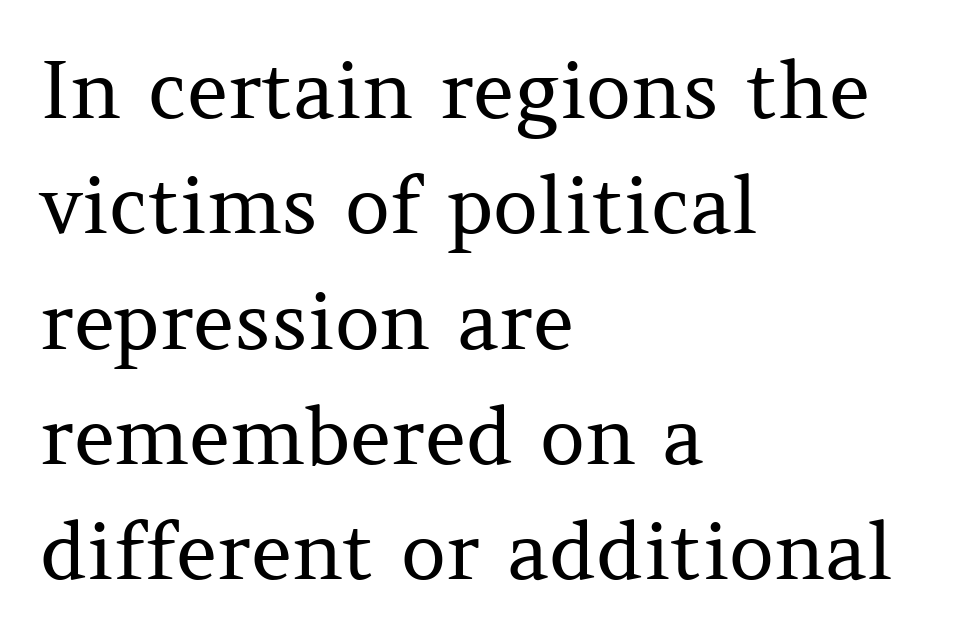
The image shows 79 px regular-weight serif type, upright; set left-aligned, normal line spacing (1.46x), normal letter spacing, not underlined; medium stroke contrast and a medium x-height.
